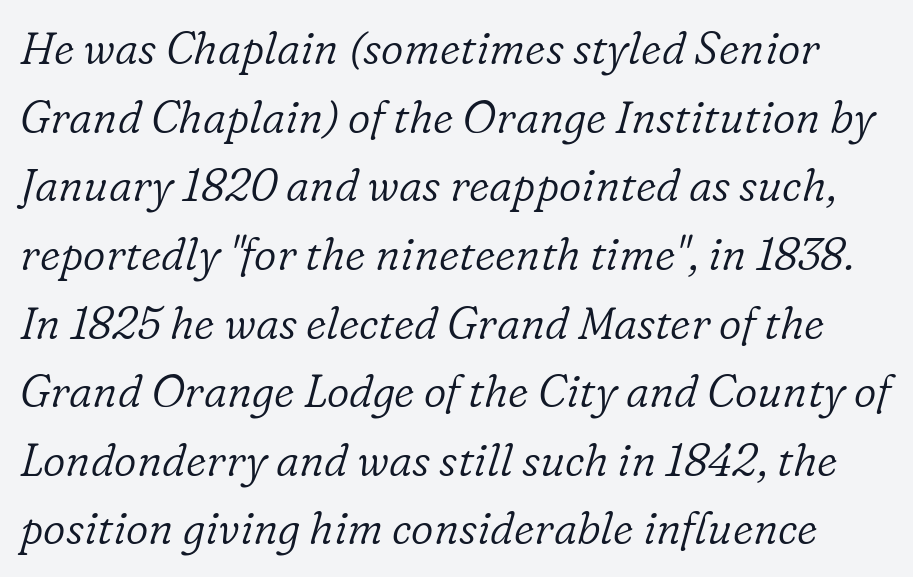
Q: Is the text bold? A: No.
Q: Is the text italic (slanted)? A: Yes, it leans right by about 16 degrees.
Q: Is the typeface a serif or a sans-serif typeface? A: Serif.
Q: Is the text underlined? A: No.
Q: Is the spacing between letters normal or unusually wide? A: Normal.
Q: Is the spacing between lines tight, normal or loose? A: Normal.
Q: Width (condensed, normal, or wide)? A: Normal.
Q: Stroke contrast? A: Low.
Q: x-height? A: Medium.
Q: Monospaced? A: No.
